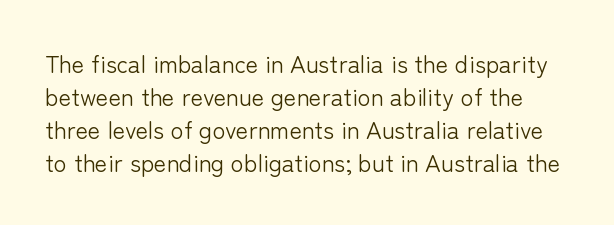
Q: Is the text bold? A: No.
Q: Is the text italic (slanted)? A: No, it is upright.
Q: Is the text underlined? A: No.
Q: Is the spacing between letters normal or unusually wide? A: Normal.
Q: Is the spacing between lines tight, normal or loose? A: Normal.
